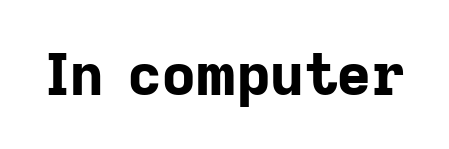
Q: Is the text bold? A: Yes.
Q: Is the text italic (slanted)? A: No, it is upright.
Q: Is the typeface a serif or a sans-serif typeface? A: Sans-serif.
Q: Is the text underlined? A: No.
Q: Is the spacing between letters normal or unusually wide? A: Normal.
Q: Width (condensed, normal, or wide)? A: Normal.
Q: Stroke contrast? A: Low.
Q: x-height? A: Medium.
Q: Monospaced? A: No.
